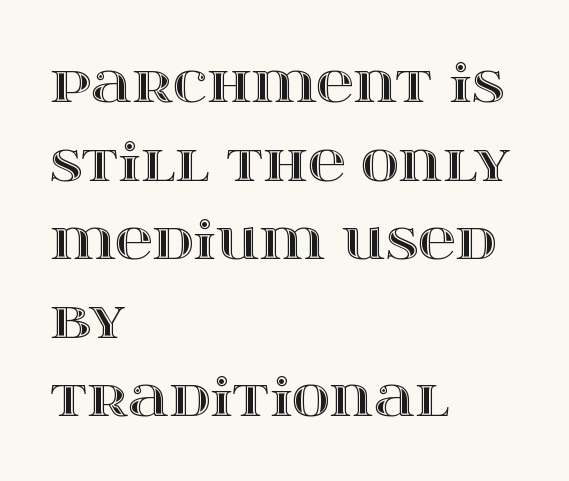
The image shows 52 px wide type, upright; set left-aligned, normal line spacing (1.51x), normal letter spacing, not underlined; a large x-height.
